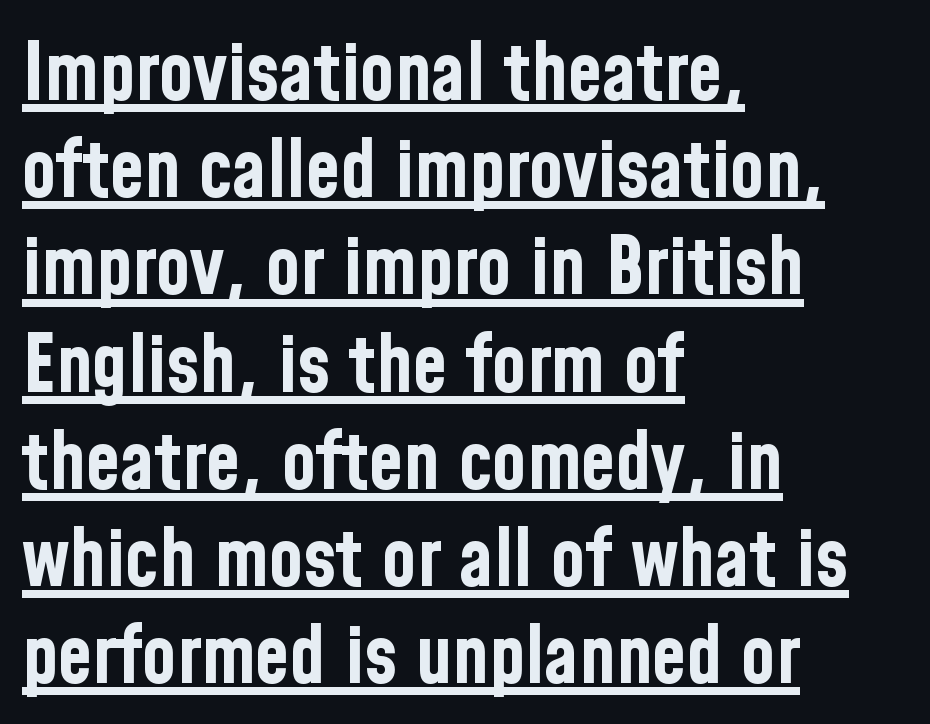
The image shows 79 px bold, condensed sans-serif type, upright; set left-aligned, line spacing 1.23x, normal letter spacing, underlined; low stroke contrast and a medium x-height.
